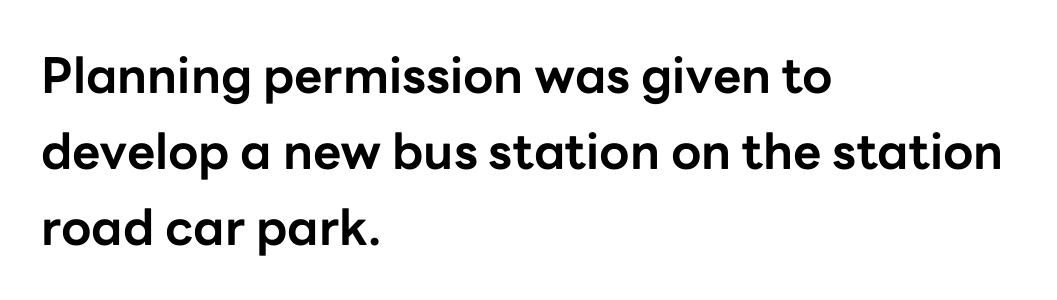
The image shows 49 px bold sans-serif type, upright; set left-aligned, normal line spacing (1.55x), normal letter spacing, not underlined; low stroke contrast and a medium x-height.
